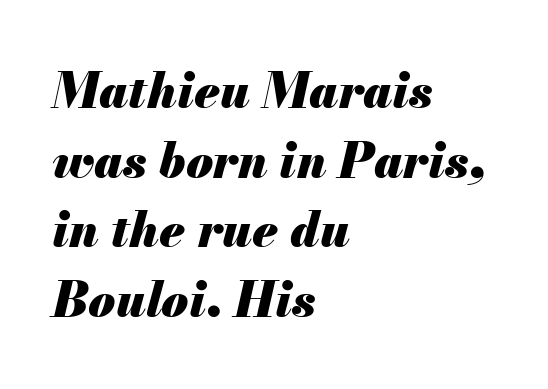
Notice how thick the strokes are: this is what a full bold looks like. Successive baselines arrive at the customary interval. Slanted lettering throughout. A typesetter would call this proportional, since set widths differ per character. No word sits above an underline. Each word holds together tightly as a unit, with standard inter-letter gaps.
